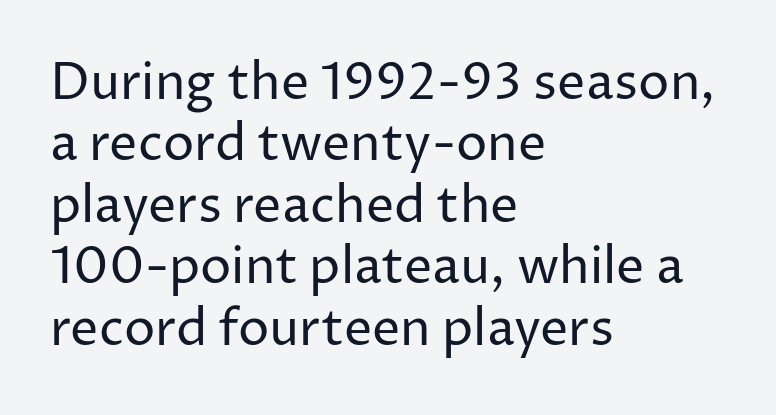
{"serif": "no", "italic": "no", "bold": "no", "weight": "regular", "width": "normal", "stroke_contrast": "low", "x_height": "medium", "monospaced": "no", "underline": "no", "align": "left", "line_spacing_ratio": 1.23, "letter_spacing": "normal", "letter_spacing_em": 0.0, "glyph_px": 50}
